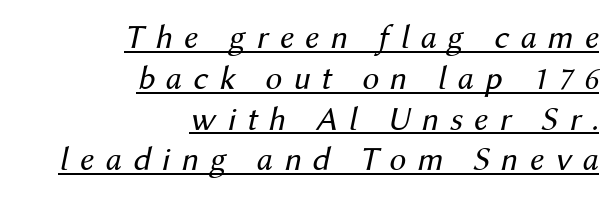
The image shows 34 px regular-weight type, italic (leaning right); set right-aligned, line spacing 1.2x, unusually wide letter spacing (+0.32 em), underlined; medium stroke contrast and a medium x-height.
